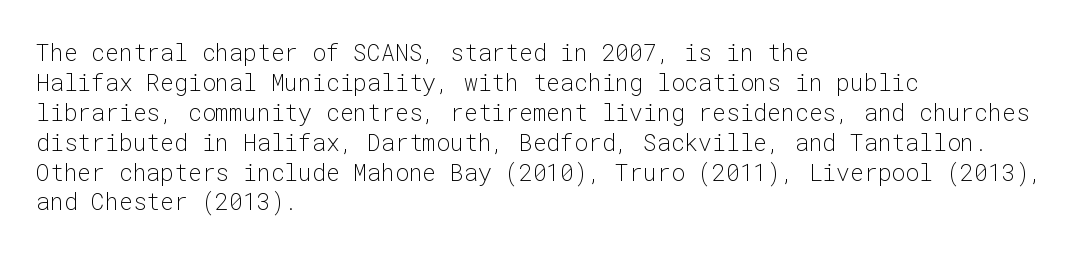
The image shows 23 px text type, upright; set left-aligned, normal line spacing (1.3x), normal letter spacing, not underlined.
